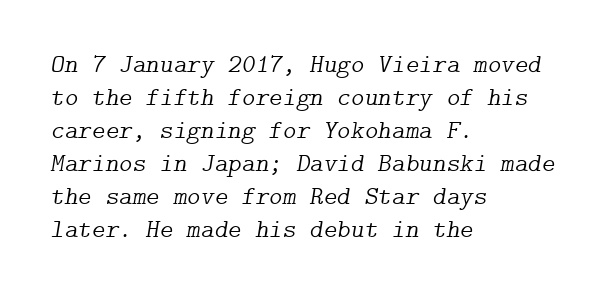
No extra tracking has been applied to these lines. Is the stroke heavy? The answer is a plain regular-or-lighter. Does the copy run flush right? No — it runs flush left. It's the slanting kind of type. Summary of vertical rhythm: regular, with standard interline spacing. Just letters on the line, the space beneath them empty.
